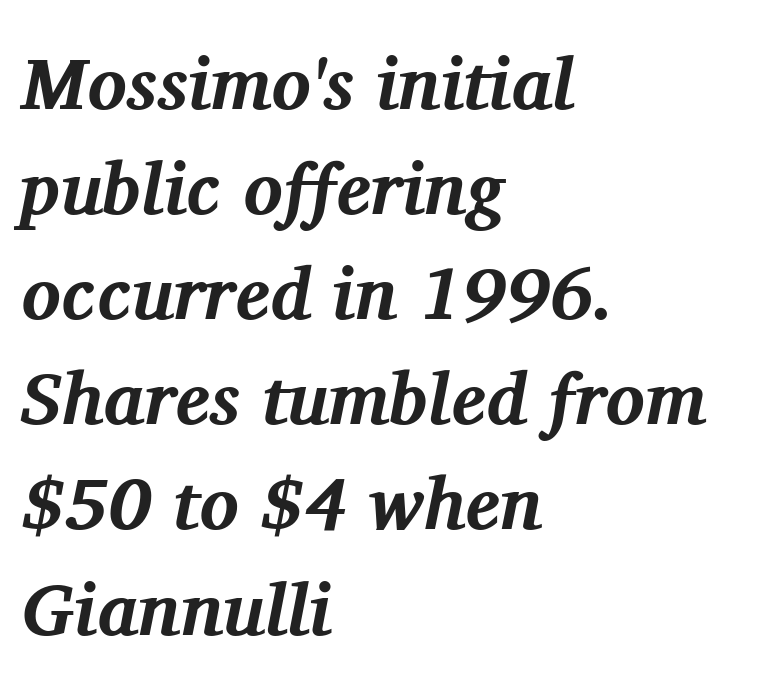
Q: Is the text bold? A: Yes.
Q: Is the text italic (slanted)? A: Yes, it leans right by about 11 degrees.
Q: Is the typeface a serif or a sans-serif typeface? A: Serif.
Q: Is the text underlined? A: No.
Q: How is the paragraph aligned? A: Left-aligned.
Q: Is the spacing between letters normal or unusually wide? A: Normal.
Q: Is the spacing between lines tight, normal or loose? A: Normal.
Q: Width (condensed, normal, or wide)? A: Normal.
Q: Stroke contrast? A: Medium.
Q: x-height? A: Medium.
Q: Monospaced? A: No.
